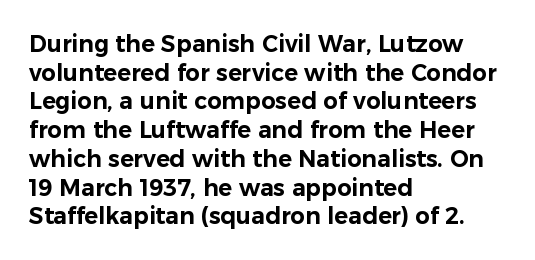
{"italic": "no", "underline": "no", "align": "left", "line_spacing": "normal", "line_spacing_ratio": 1.25, "letter_spacing": "normal", "letter_spacing_em": 0.0, "glyph_px": 23}
